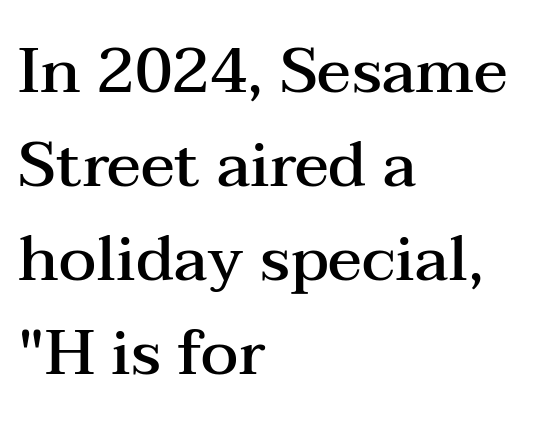
{"serif": "yes", "italic": "no", "bold": "semi", "weight": "semibold", "width": "wide", "stroke_contrast": "medium", "x_height": "medium", "monospaced": "no", "underline": "no", "align": "left", "line_spacing": "normal", "line_spacing_ratio": 1.49, "letter_spacing": "normal", "letter_spacing_em": 0.0, "glyph_px": 63}
